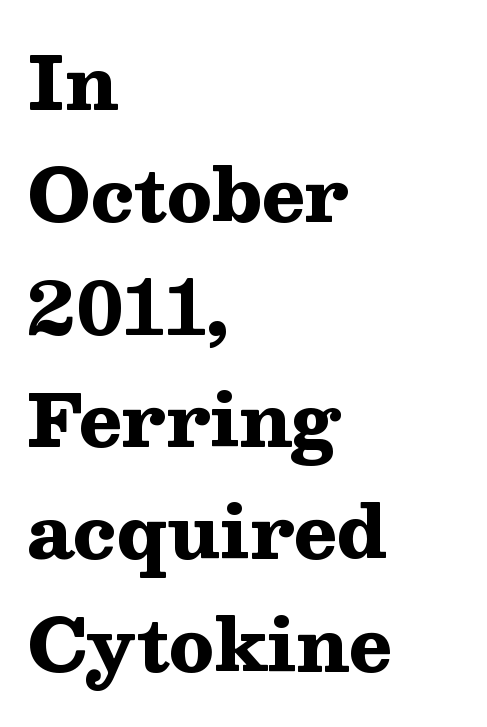
{"serif": "yes", "italic": "no", "bold": "yes", "weight": "heavy", "width": "wide", "stroke_contrast": "medium", "x_height": "medium", "monospaced": "no", "underline": "no", "align": "left", "line_spacing": "normal", "line_spacing_ratio": 1.56, "letter_spacing": "normal", "letter_spacing_em": 0.0, "glyph_px": 72}
